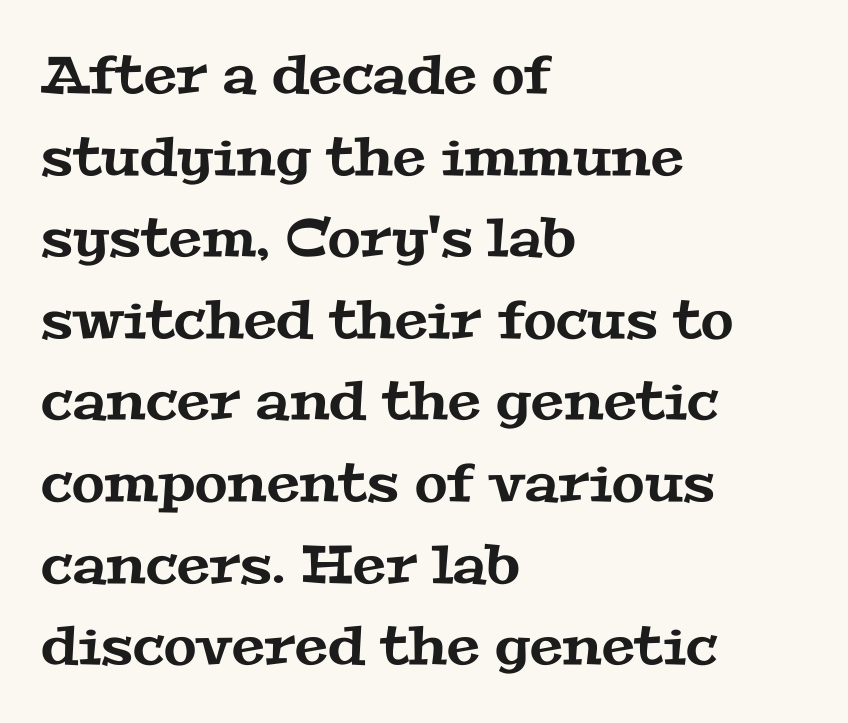
The image shows 53 px wide serif type; set left-aligned, normal line spacing (1.54x), normal letter spacing, not underlined; medium stroke contrast and a medium x-height.
